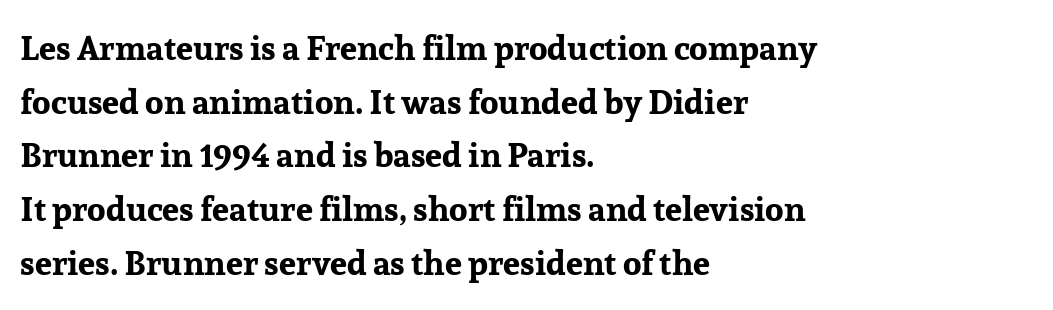
{"serif": "yes", "italic": "no", "bold": "yes", "weight": "bold", "width": "normal", "stroke_contrast": "low", "x_height": "medium", "monospaced": "no", "underline": "no", "align": "left", "line_spacing": "normal", "line_spacing_ratio": 1.58, "letter_spacing": "normal", "letter_spacing_em": 0.0, "glyph_px": 34}
